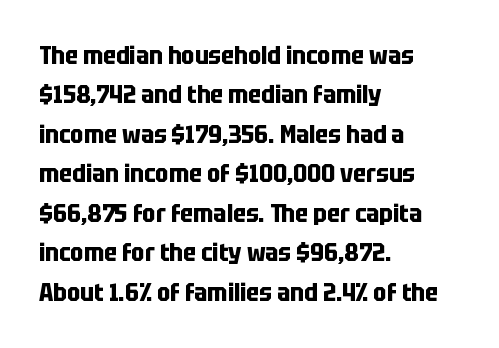
Q: Is the text bold? A: Yes.
Q: Is the text italic (slanted)? A: No, it is upright.
Q: Is the text underlined? A: No.
Q: How is the paragraph aligned? A: Left-aligned.
Q: Is the spacing between letters normal or unusually wide? A: Normal.
Q: Is the spacing between lines tight, normal or loose? A: Normal.
